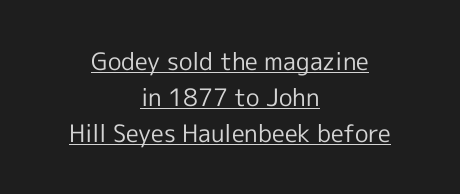
Q: Is the text bold? A: No.
Q: Is the text italic (slanted)? A: No, it is upright.
Q: Is the text underlined? A: Yes.
Q: How is the paragraph aligned? A: Centered.
Q: Is the spacing between letters normal or unusually wide? A: Normal.
Q: Is the spacing between lines tight, normal or loose? A: Normal.
